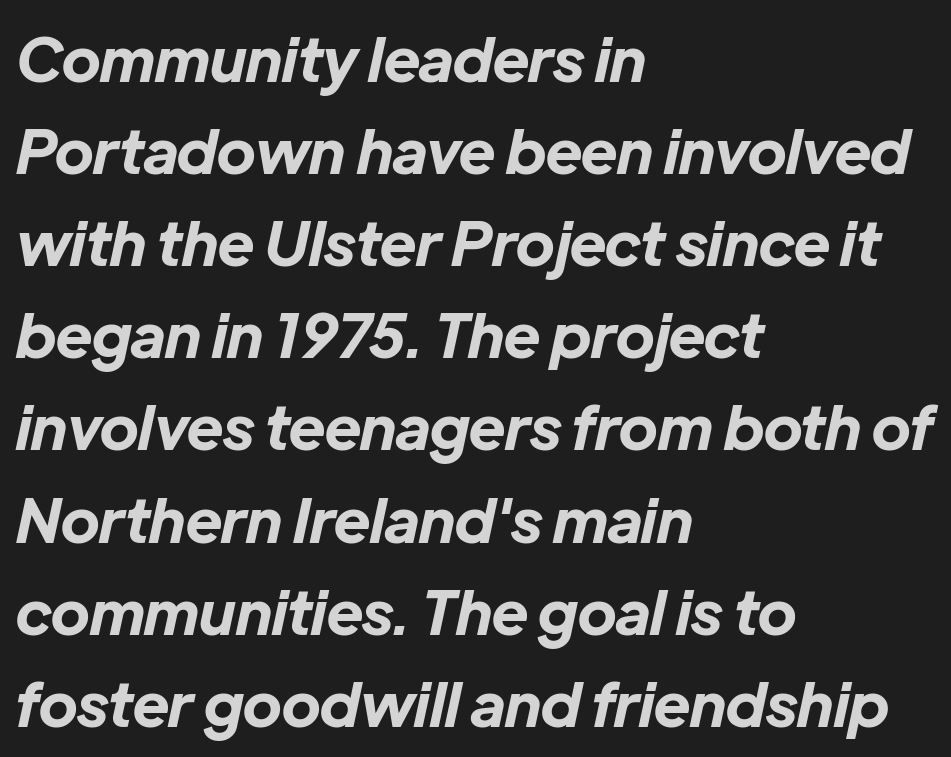
Q: Is the text bold? A: Yes.
Q: Is the text italic (slanted)? A: Yes, it leans right by about 12 degrees.
Q: Is the text underlined? A: No.
Q: How is the paragraph aligned? A: Left-aligned.
Q: Is the spacing between letters normal or unusually wide? A: Normal.
Q: Is the spacing between lines tight, normal or loose? A: Normal.
Q: Width (condensed, normal, or wide)? A: Normal.
Q: Stroke contrast? A: Low.
Q: x-height? A: Medium.
Q: Monospaced? A: No.
